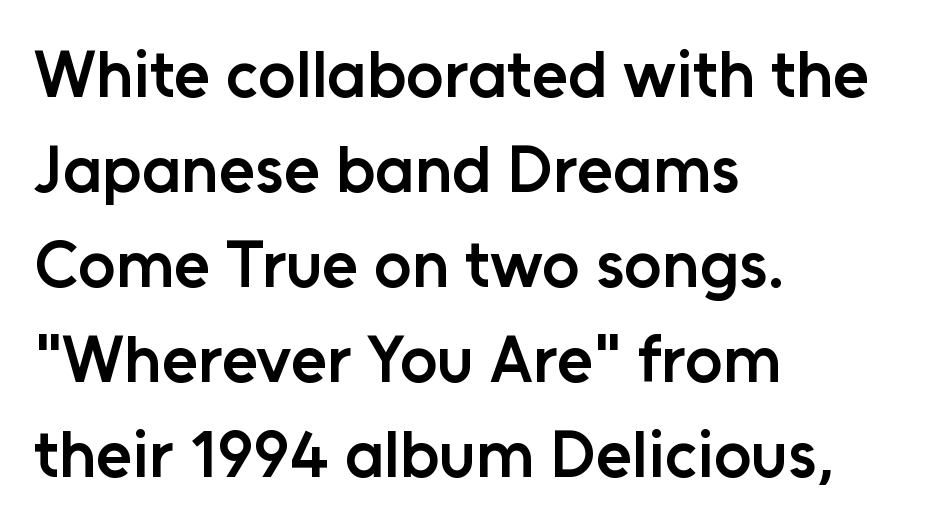
{"serif": "no", "italic": "no", "bold": "semi", "weight": "semibold", "width": "normal", "stroke_contrast": "low", "x_height": "medium", "monospaced": "no", "underline": "no", "align": "left", "line_spacing": "normal", "line_spacing_ratio": 1.44, "letter_spacing": "normal", "letter_spacing_em": 0.0, "glyph_px": 66}
